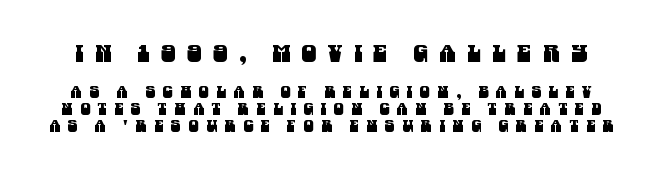
Q: Is the text underlined? A: No.
Q: Is the spacing between letters normal or unusually wide? A: Unusually wide.
Q: Is the spacing between lines tight, normal or loose? A: Tight.
Q: Which block of text is set in a larger size, the first (top) or the second (bottom)? A: The first (top) one.
